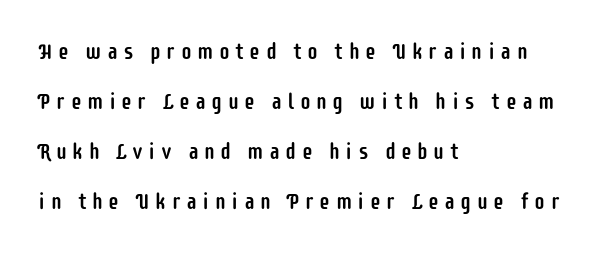
The image shows 22 px text type, upright; set left-aligned, loose line spacing (2.28x), unusually wide letter spacing (+0.24 em), not underlined.
